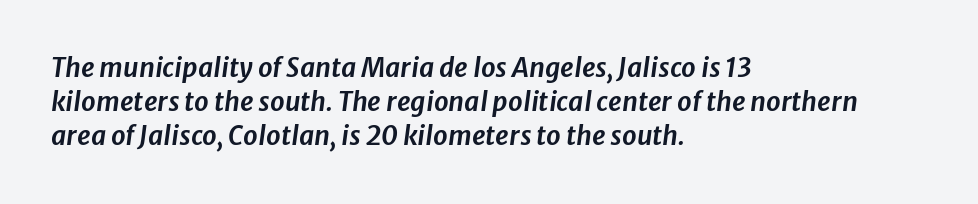
The words here are not underlined. The rag falls on the right side of this text block. Evenly set lines give the paragraph a standard silhouette. The letters sit at their default tracking, neither squeezed nor spread. This sample uses an oblique cut, with every glyph tilted off the vertical.
